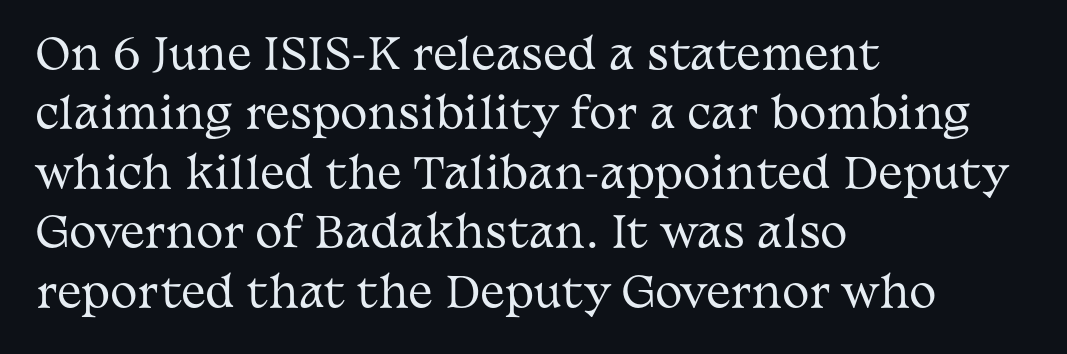
The image shows 41 px regular-weight, wide serif type, upright; set left-aligned, normal line spacing (1.45x), normal letter spacing, not underlined; medium stroke contrast and a medium x-height.
